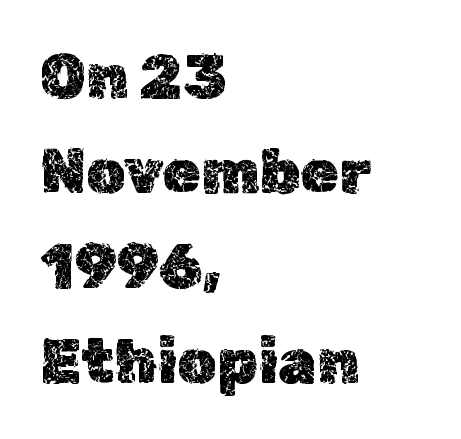
The image shows 62 px text type, upright; set left-aligned, normal line spacing (1.53x), normal letter spacing, not underlined; a medium x-height.
